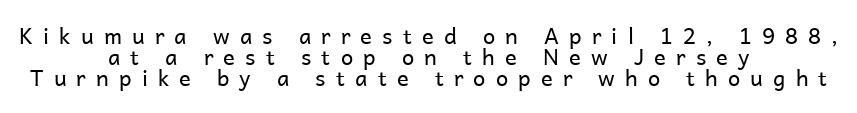
Q: Is the text bold? A: No.
Q: Is the text italic (slanted)? A: No, it is upright.
Q: Is the text underlined? A: No.
Q: How is the paragraph aligned? A: Centered.
Q: Is the spacing between letters normal or unusually wide? A: Unusually wide.
Q: Is the spacing between lines tight, normal or loose? A: Tight.
